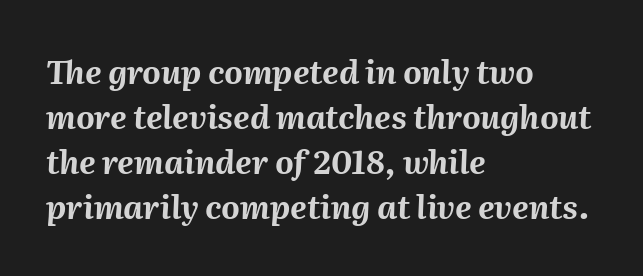
The image shows 32 px bold type, italic (leaning right); set left-aligned, normal line spacing (1.41x), normal letter spacing, not underlined; medium stroke contrast and a medium x-height.
